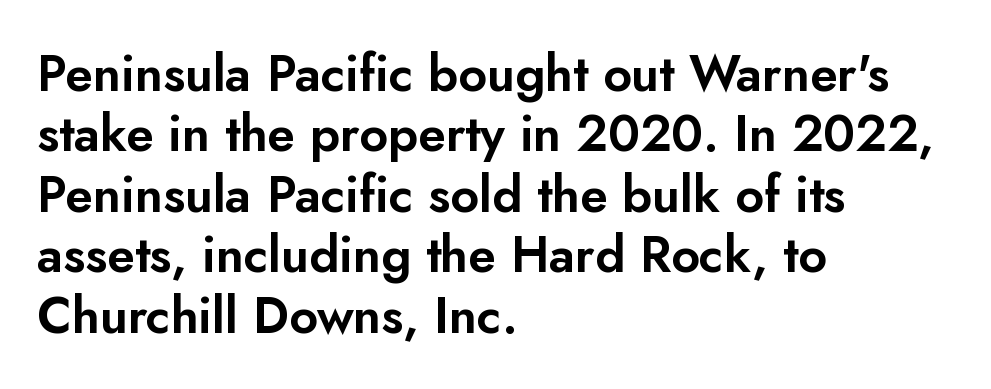
{"serif": "no", "italic": "no", "width": "normal", "stroke_contrast": "low", "x_height": "small", "monospaced": "no", "underline": "no", "align": "left", "line_spacing_ratio": 1.21, "letter_spacing": "normal", "letter_spacing_em": 0.0, "glyph_px": 50}
